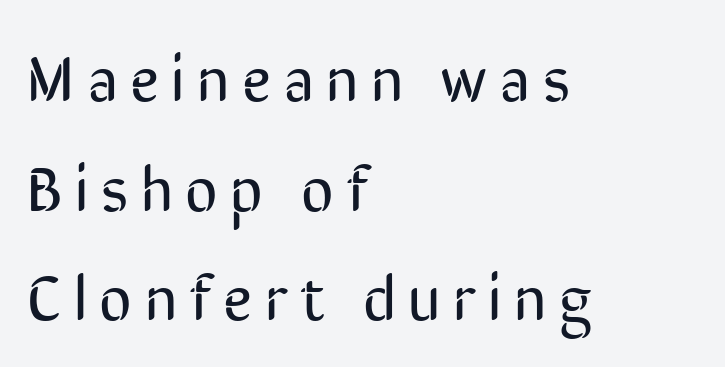
The lines are quadded left. Heft: none added — not bold. This rendering features lettering with no underline. The characters display no serif detailing; their extremities are plain. A roman cut, with each character standing at attention.
